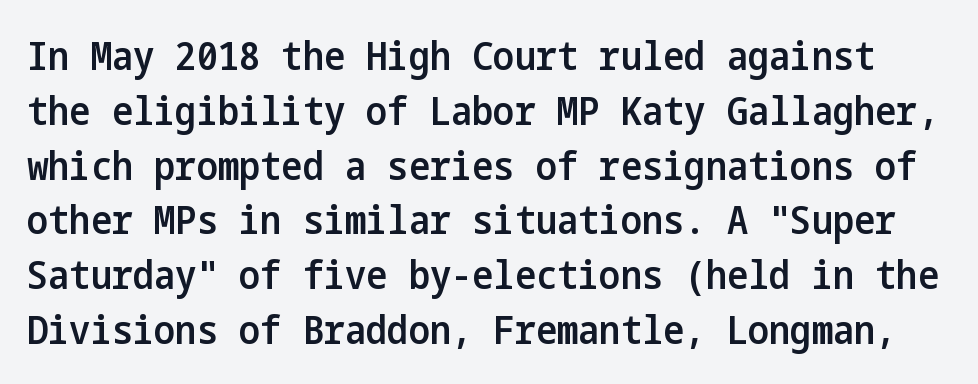
The image shows 40 px semibold, condensed sans-serif type, upright; set normal line spacing (1.37x), normal letter spacing, not underlined; low stroke contrast and a medium x-height.
